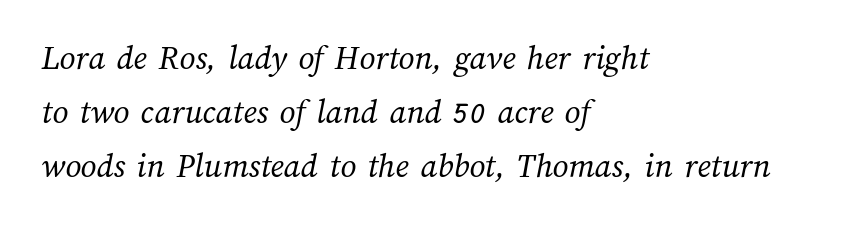
The image shows 35 px regular-weight type; set left-aligned, normal line spacing (1.55x), normal letter spacing, not underlined; medium stroke contrast and a medium x-height.
